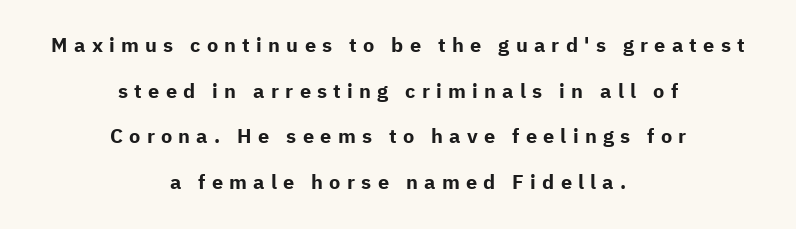
The typography opts for an upright posture over an oblique one. Spacing between characters has been opened up far beyond the box default. This is heavy type, rendered in bold. The lines in this sample share a center point and differ in where they start and stop. Beneath every word, the page is bare.
